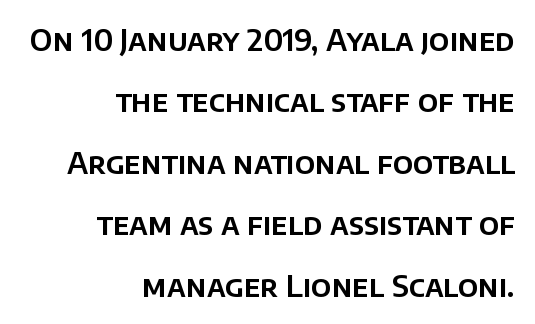
Q: Is the text italic (slanted)? A: No, it is upright.
Q: Is the typeface a serif or a sans-serif typeface? A: Sans-serif.
Q: Is the text underlined? A: No.
Q: How is the paragraph aligned? A: Right-aligned.
Q: Is the spacing between letters normal or unusually wide? A: Normal.
Q: Is the spacing between lines tight, normal or loose? A: Loose.
Q: Width (condensed, normal, or wide)? A: Normal.
Q: Stroke contrast? A: Low.
Q: x-height? A: Large.
Q: Monospaced? A: No.
